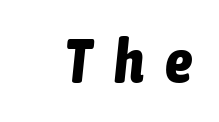
The image shows 61 px bold, condensed type, italic (leaning right); set unusually wide letter spacing (+0.36 em), not underlined; low stroke contrast and a medium x-height.
